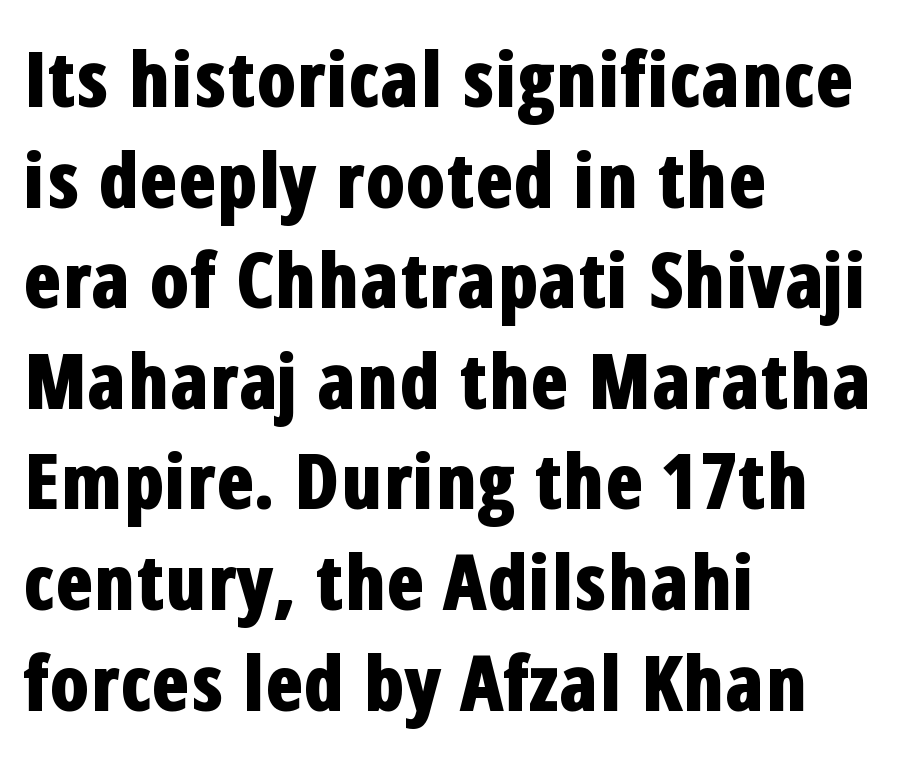
Q: Is the text bold? A: Yes.
Q: Is the text italic (slanted)? A: No, it is upright.
Q: Is the typeface a serif or a sans-serif typeface? A: Sans-serif.
Q: Is the text underlined? A: No.
Q: How is the paragraph aligned? A: Left-aligned.
Q: Is the spacing between letters normal or unusually wide? A: Normal.
Q: Is the spacing between lines tight, normal or loose? A: Normal.
Q: Width (condensed, normal, or wide)? A: Condensed.
Q: Stroke contrast? A: Low.
Q: x-height? A: Medium.
Q: Monospaced? A: No.
